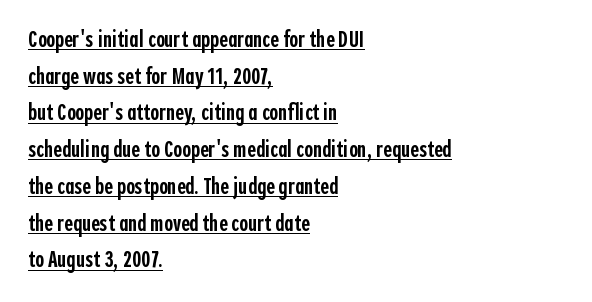
{"italic": "no", "bold": "semi", "underline": "yes", "align": "left", "line_spacing": "normal", "line_spacing_ratio": 1.53, "letter_spacing": "normal", "letter_spacing_em": 0.0, "glyph_px": 24}
